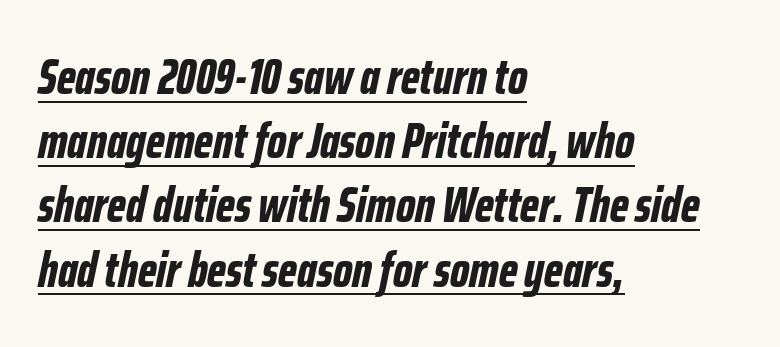
The image shows 49 px bold, condensed type, italic (leaning right); set left-aligned, normal line spacing (1.31x), normal letter spacing, underlined; low stroke contrast and a medium x-height.
